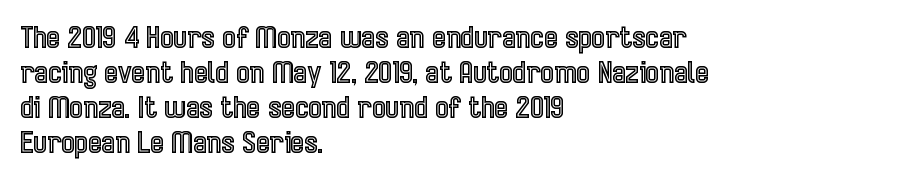
Ordinary non-slanted type is in use. Plain, unruled lines of type. Compared with a centered layout, this one pins lines to the left instead. These lines are rendered in a variable-pitch font.
